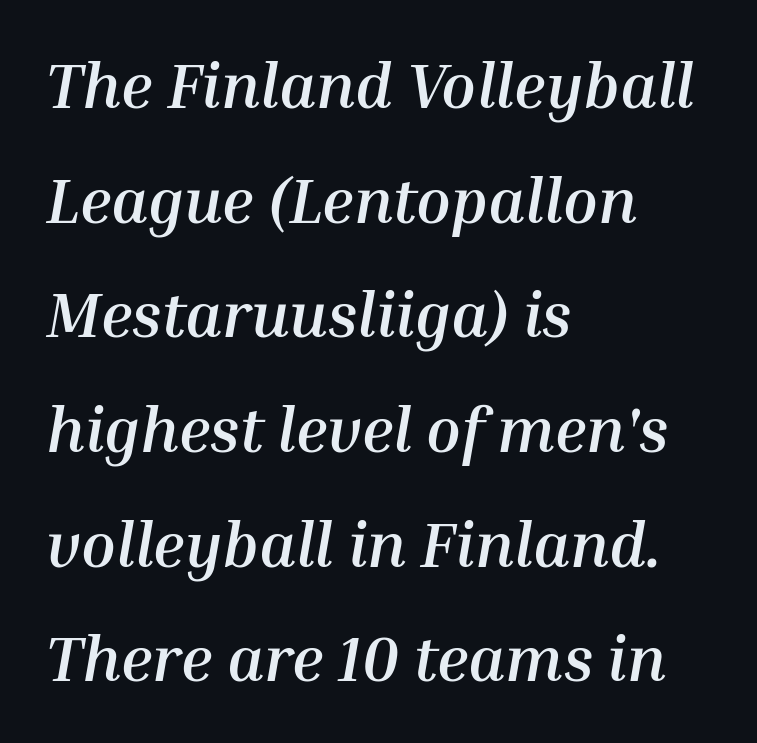
{"italic": "yes", "lean": "right", "slant_degrees": 10, "bold": "yes", "weight": "semibold", "width": "normal", "stroke_contrast": "medium", "x_height": "medium", "monospaced": "no", "underline": "no", "align": "left", "line_spacing_ratio": 1.82, "letter_spacing": "normal", "letter_spacing_em": 0.0, "glyph_px": 63}
